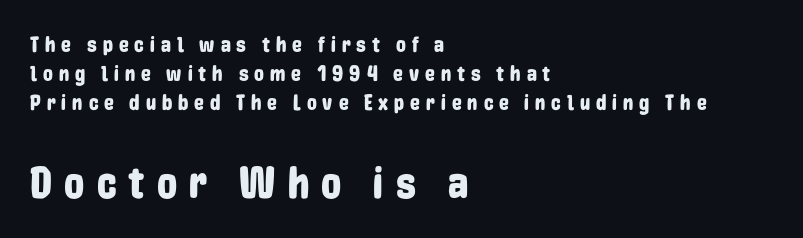
The image shows 45 px condensed sans-serif type, upright; set left-aligned, normal line spacing (1.32x), unusually wide letter spacing (+0.27 em), not underlined; the second (bottom) block is 2.05x larger; low stroke contrast and a medium x-height.
